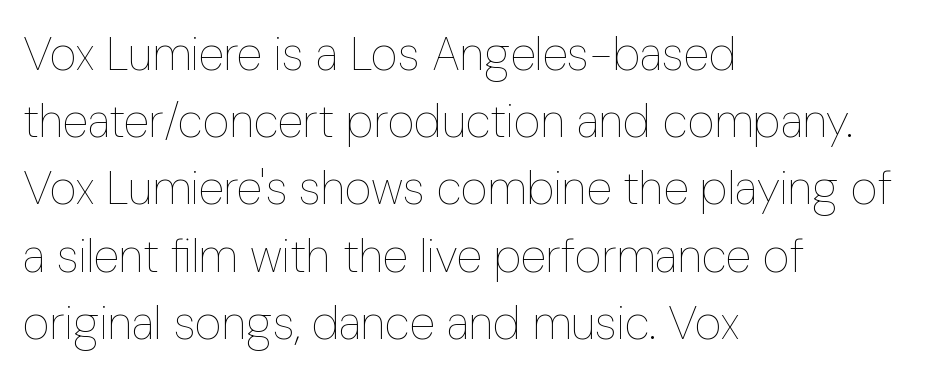
The image shows 47 px thin, condensed type, upright; set left-aligned, normal line spacing (1.43x), normal letter spacing, not underlined; low stroke contrast and a medium x-height.
